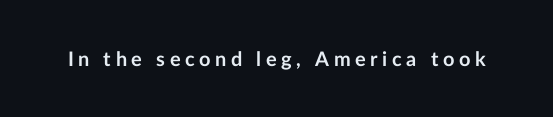
Each row of text sits above clean, open space. Short note: letters widely spaced. I'd describe the lettering as bold — thick and assertive. No italicization has been applied; the sample stays upright.
